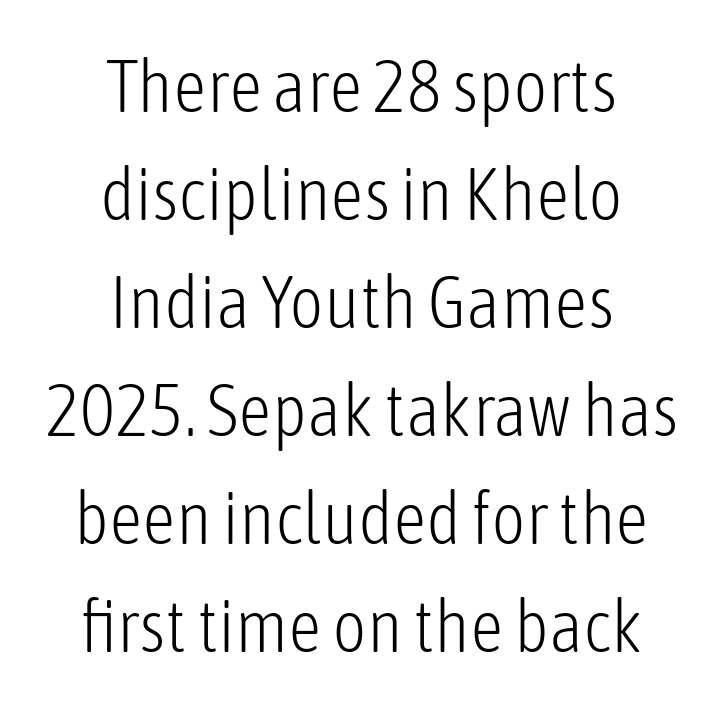
{"serif": "no", "italic": "no", "bold": "no", "weight": "light", "width": "condensed", "stroke_contrast": "low", "x_height": "medium", "monospaced": "no", "underline": "no", "align": "center", "line_spacing": "normal", "line_spacing_ratio": 1.46, "letter_spacing": "normal", "letter_spacing_em": 0.0, "glyph_px": 74}
